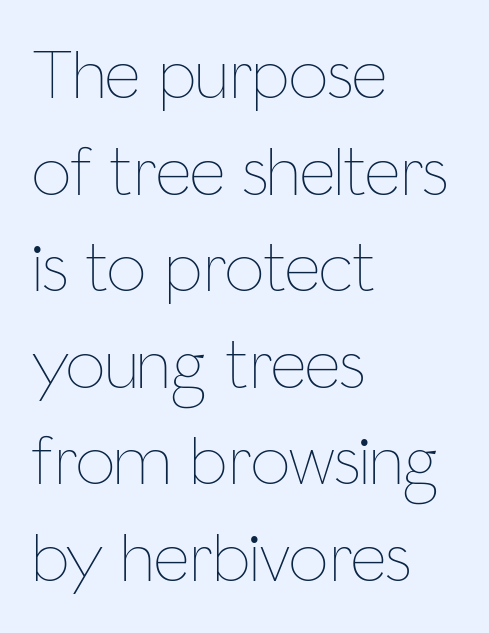
If you measured baseline to baseline, you'd find a middling distance. Typeset ragged right — the left edge is the straight one. Weight: regular or lighter. The gaps between neighbouring characters are ordinary and unremarkable. Letters rest on an invisible, unmarked baseline.
